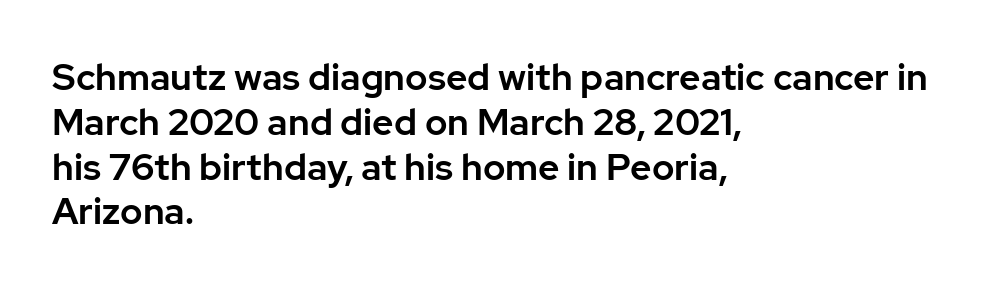
{"serif": "no", "italic": "no", "width": "normal", "stroke_contrast": "low", "x_height": "medium", "monospaced": "no", "underline": "no", "align": "left", "line_spacing_ratio": 1.21, "letter_spacing": "normal", "letter_spacing_em": 0.0, "glyph_px": 37}
